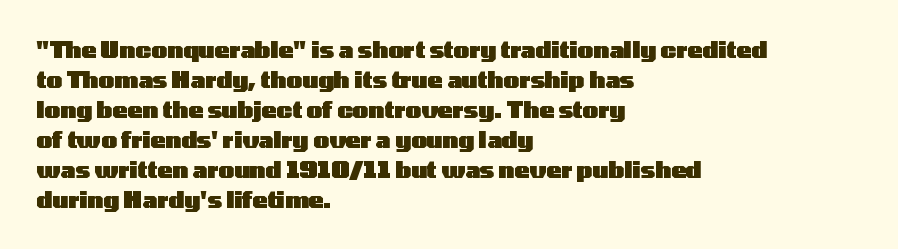
Q: Is the text bold? A: Yes.
Q: Is the text italic (slanted)? A: No, it is upright.
Q: Is the text underlined? A: No.
Q: How is the paragraph aligned? A: Left-aligned.
Q: Is the spacing between letters normal or unusually wide? A: Normal.
Q: Is the spacing between lines tight, normal or loose? A: Normal.
